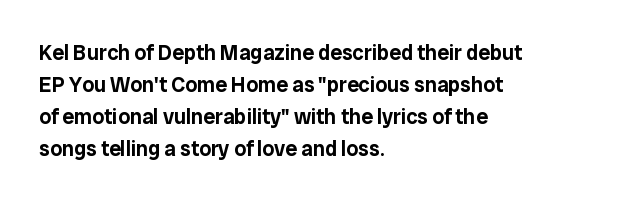
Spacing between characters is what you'd get straight out of the box. This sample is left-justified, so line endings fall wherever the words run out. Has an underline been added? It has not. Evenly set lines give the paragraph a standard silhouette. You can tell it's not italic because the verticals are truly vertical.
